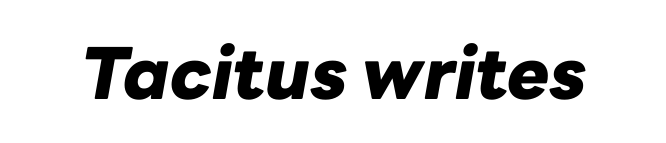
The gap between lines stays unmarked. A dark, heavy texture on the line: the type is bold. The passage shown is typed in a proportional face where columns would drift. Observe the ordinary spacing: letters are neighbours, not strangers. Italic? Definitely — the glyphs are oblique.
